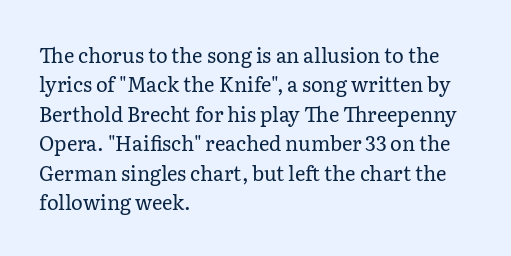
Look at the tracking — it's just the regular setting, nothing added. This sample keeps an unexceptional amount of space between lines. A typesetter would mark this as roman, not italic. Each row of text sits above clean, open space. Ink coverage per letter is moderate at most. This rendering uses left alignment, leaving the right contour irregular.
